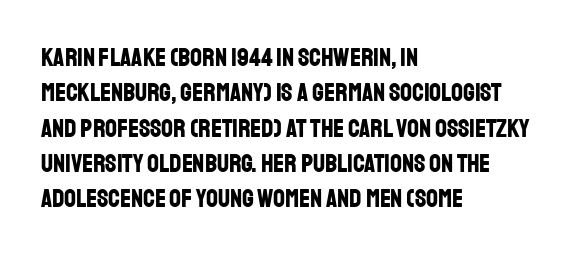
Normally led — the rows are evenly, conventionally spaced. A roman cut, with each character standing at attention. The gaps between neighbouring characters are ordinary and unremarkable. The words here are not underlined. Left-aligned paragraph, ragged on the right. The typesetting leans heavy: a genuine bold.
